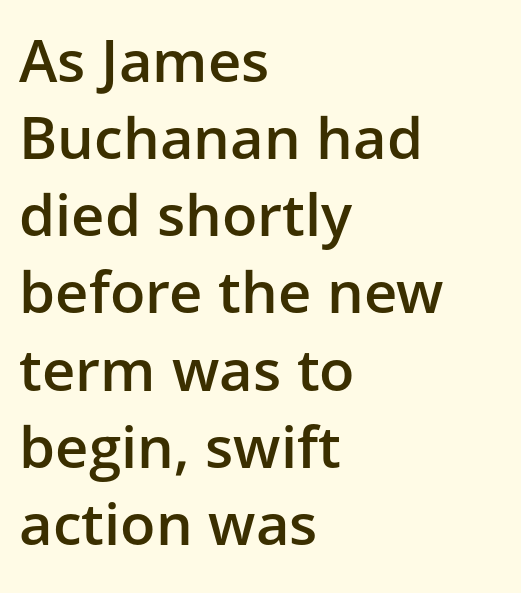
The image shows 58 px semibold sans-serif type, upright; set left-aligned, normal line spacing (1.33x), normal letter spacing, not underlined; low stroke contrast and a medium x-height.
